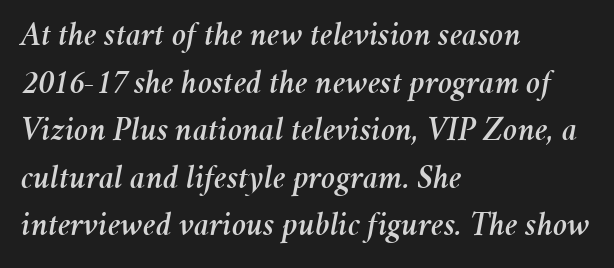
Plain, unruled lines of type. Notice how the stems are inclined rather than vertical — that's the hallmark of italics. Spacing verdict: proportional, widths tailored to each character. Which margin do the lines hug? The left one — the right edge is uneven. Evenly set lines give the paragraph a standard silhouette.
